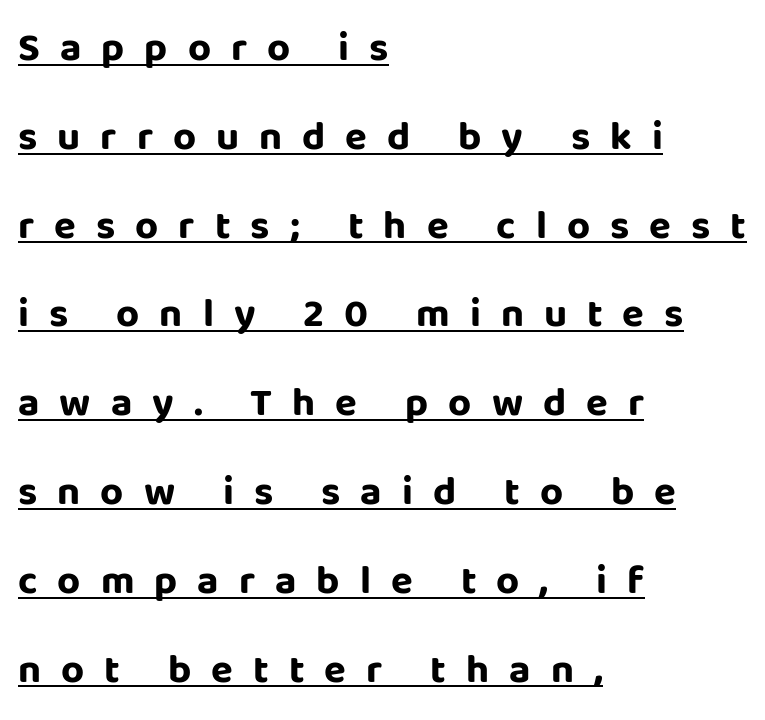
Q: Is the text bold? A: Yes.
Q: Is the text italic (slanted)? A: No, it is upright.
Q: Is the typeface a serif or a sans-serif typeface? A: Sans-serif.
Q: Is the text underlined? A: Yes.
Q: How is the paragraph aligned? A: Left-aligned.
Q: Is the spacing between letters normal or unusually wide? A: Unusually wide.
Q: Is the spacing between lines tight, normal or loose? A: Loose.
Q: Width (condensed, normal, or wide)? A: Normal.
Q: Stroke contrast? A: Low.
Q: x-height? A: Large.
Q: Monospaced? A: No.
